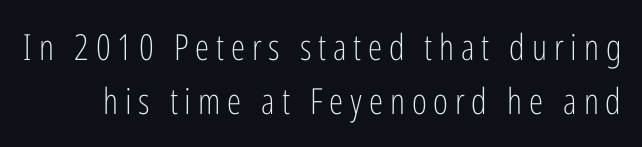
Q: Is the text bold? A: No.
Q: Is the text italic (slanted)? A: No, it is upright.
Q: Is the typeface a serif or a sans-serif typeface? A: Sans-serif.
Q: Is the text underlined? A: No.
Q: Is the spacing between lines tight, normal or loose? A: Normal.
Q: Width (condensed, normal, or wide)? A: Condensed.
Q: Stroke contrast? A: Low.
Q: x-height? A: Medium.
Q: Monospaced? A: No.
